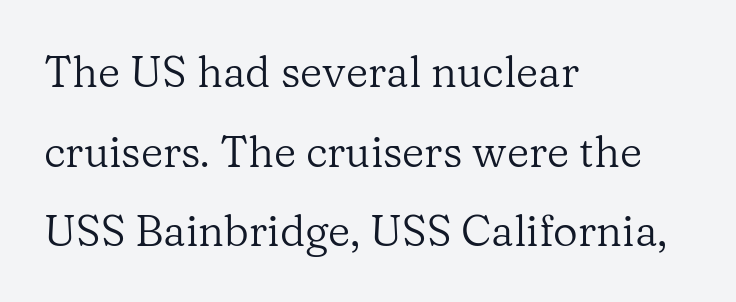
The characters are drawn with everyday or finer stroke widths. Clear beneath every line of the passage. Every character sits straight up, as roman type does. Leftover space on each line is placed entirely after the last word.
